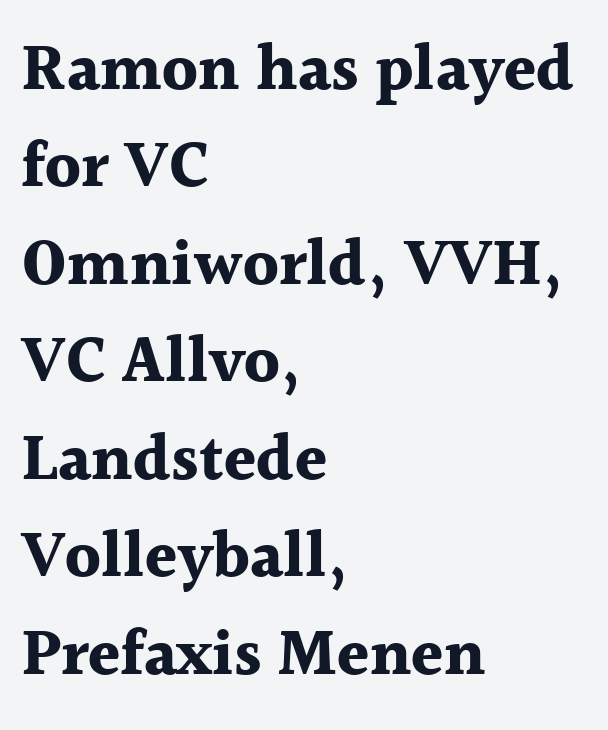
Q: Is the text bold? A: Yes.
Q: Is the text italic (slanted)? A: No, it is upright.
Q: Is the typeface a serif or a sans-serif typeface? A: Serif.
Q: Is the text underlined? A: No.
Q: How is the paragraph aligned? A: Left-aligned.
Q: Is the spacing between letters normal or unusually wide? A: Normal.
Q: Is the spacing between lines tight, normal or loose? A: Normal.
Q: Width (condensed, normal, or wide)? A: Normal.
Q: x-height? A: Medium.
Q: Monospaced? A: No.
